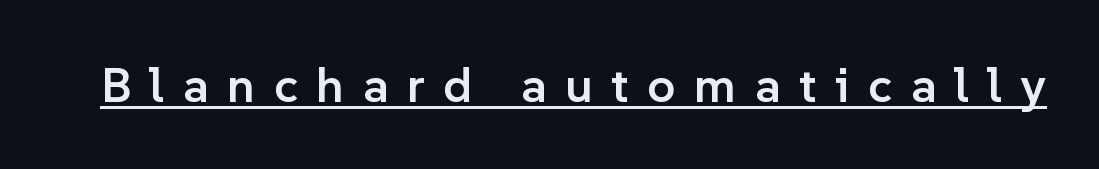
{"serif": "no", "italic": "no", "bold": "semi", "weight": "semibold", "width": "normal", "stroke_contrast": "low", "x_height": "medium", "monospaced": "no", "underline": "yes", "letter_spacing": "wide", "letter_spacing_em": 0.38, "glyph_px": 49}
